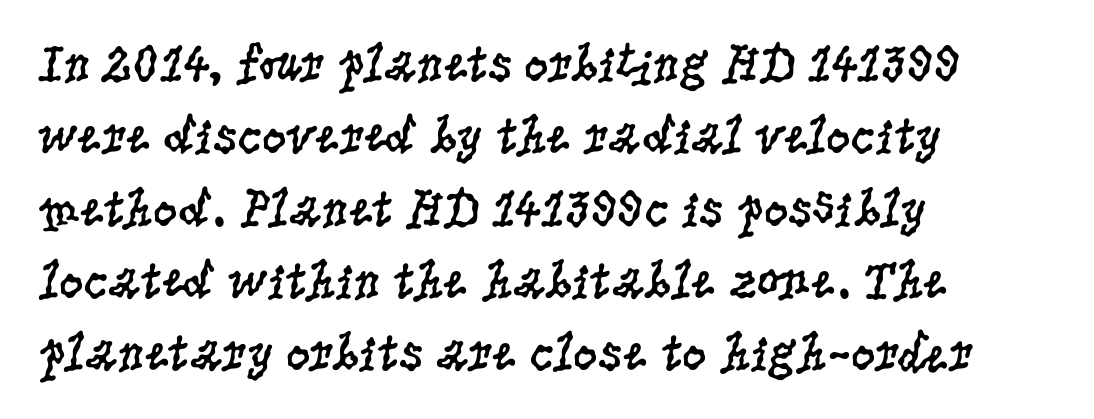
Q: Is the text bold? A: No.
Q: Is the typeface a serif or a sans-serif typeface? A: Serif.
Q: Is the text underlined? A: No.
Q: How is the paragraph aligned? A: Left-aligned.
Q: Is the spacing between letters normal or unusually wide? A: Normal.
Q: Is the spacing between lines tight, normal or loose? A: Normal.
Q: Width (condensed, normal, or wide)? A: Condensed.
Q: Stroke contrast? A: Low.
Q: x-height? A: Large.
Q: Monospaced? A: No.
